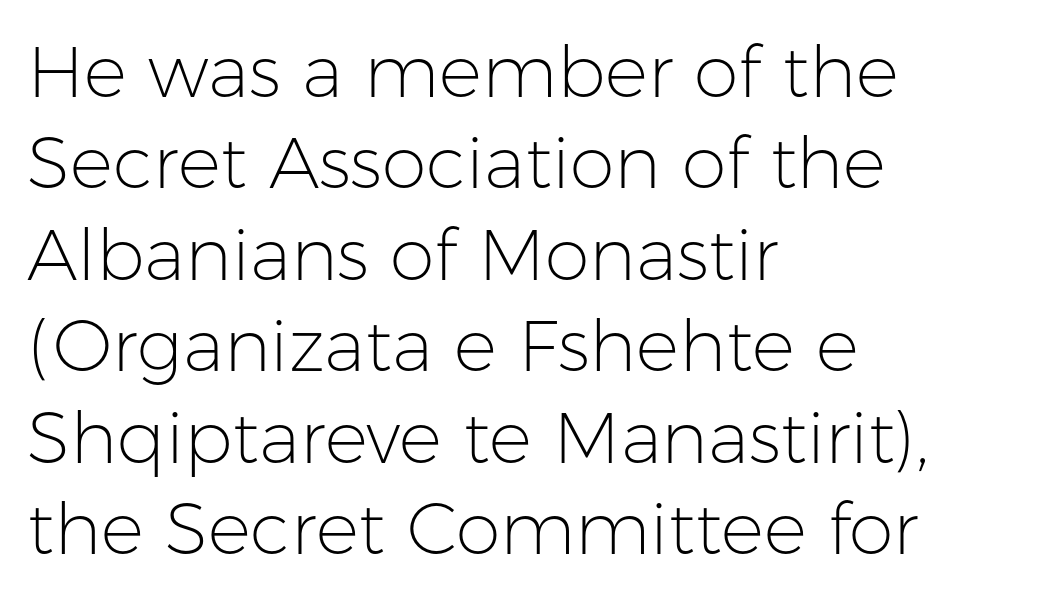
The image shows 72 px light sans-serif type, upright; set left-aligned, normal line spacing (1.27x), normal letter spacing, not underlined; low stroke contrast and a medium x-height.
